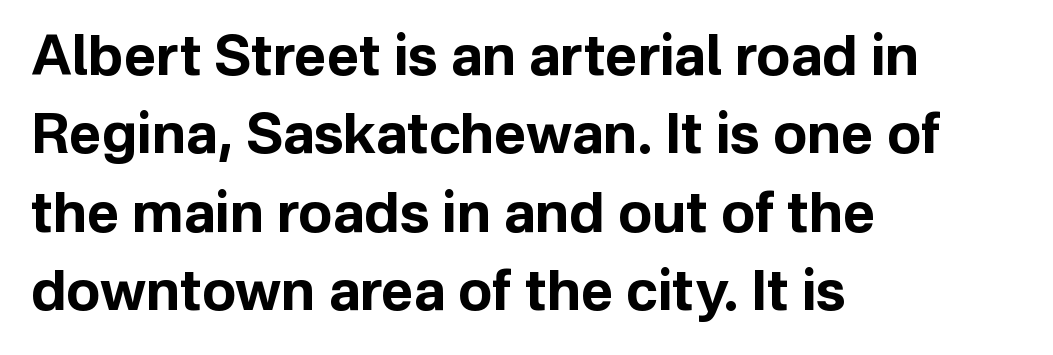
Q: Is the text bold? A: Yes.
Q: Is the text italic (slanted)? A: No, it is upright.
Q: Is the typeface a serif or a sans-serif typeface? A: Sans-serif.
Q: Is the text underlined? A: No.
Q: How is the paragraph aligned? A: Left-aligned.
Q: Is the spacing between letters normal or unusually wide? A: Normal.
Q: Is the spacing between lines tight, normal or loose? A: Normal.
Q: Width (condensed, normal, or wide)? A: Normal.
Q: Stroke contrast? A: Low.
Q: x-height? A: Medium.
Q: Monospaced? A: No.
